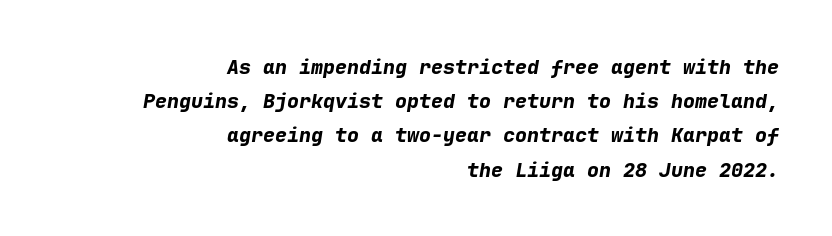
{"italic": "yes", "lean": "right", "slant_degrees": 9, "bold": "yes", "underline": "no", "align": "right", "line_spacing_ratio": 1.71, "letter_spacing": "normal", "letter_spacing_em": 0.0, "glyph_px": 20}
